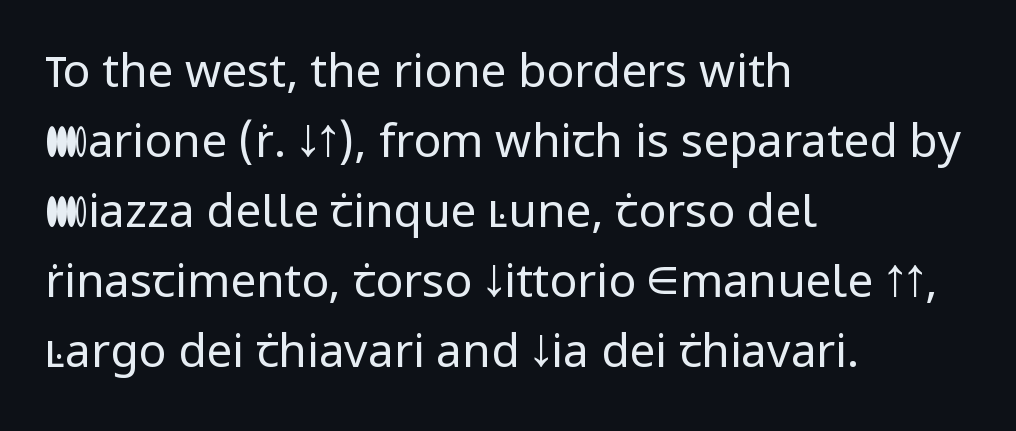
The space directly below the letters is spotless. These lines sit exactly where default settings would place them. Casual observation: everything's shoved over to the left. The tracking reads as untouched default to a designer's eye. Varying glyph widths throughout — classic text-font behaviour.
